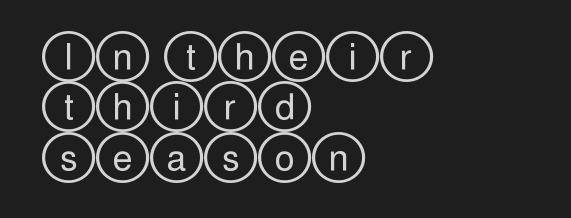
The image shows 35 px wide type, upright; set left-aligned, normal line spacing (1.44x), normal letter spacing, not underlined; a large x-height.
